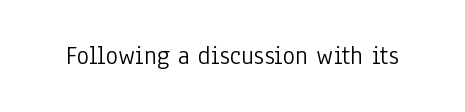
The image shows 26 px text type, upright; set normal letter spacing, not underlined.
